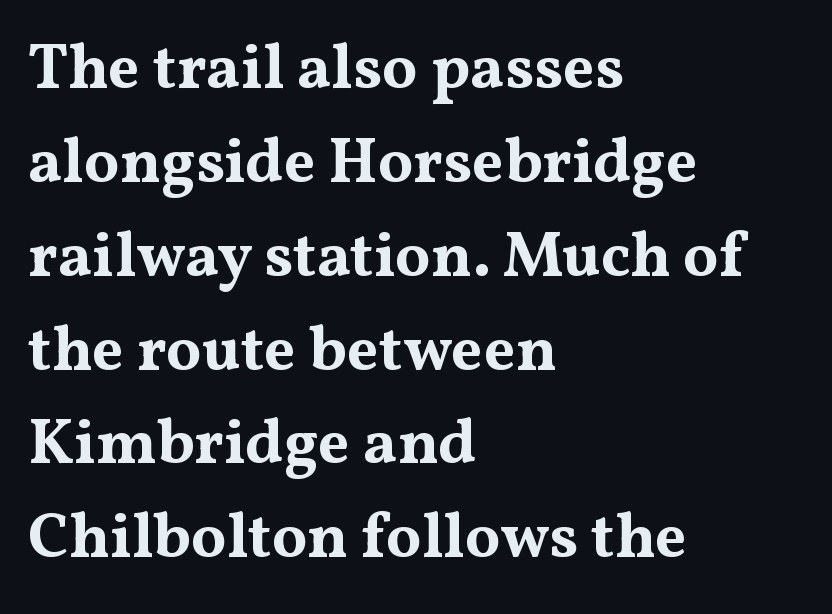
Observe the ordinary spacing: letters are neighbours, not strangers. Are there feet on the stems? There are — it's a serif. Bare-footed words on every line. The leading is moderate, giving the passage an even texture. Here the designer chose a conventional face with non-uniform glyph widths.
